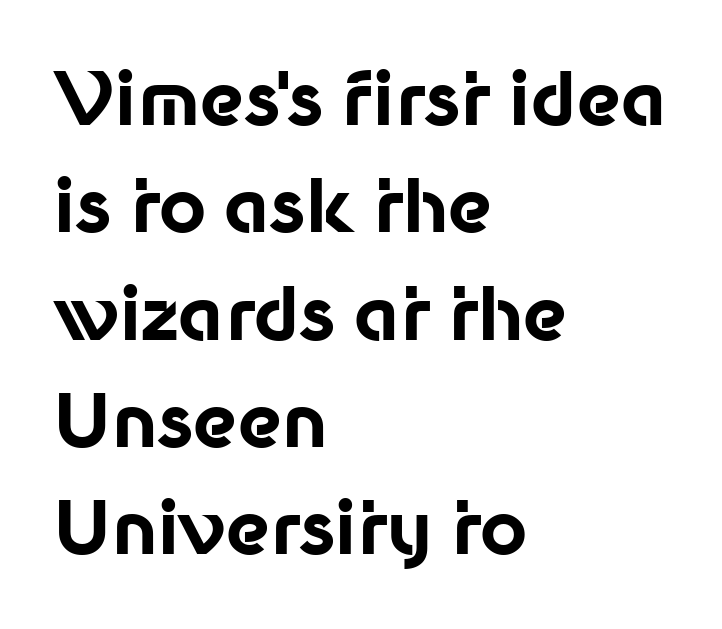
Q: Is the text bold? A: Yes.
Q: Is the text italic (slanted)? A: No, it is upright.
Q: Is the typeface a serif or a sans-serif typeface? A: Sans-serif.
Q: Is the text underlined? A: No.
Q: How is the paragraph aligned? A: Left-aligned.
Q: Is the spacing between letters normal or unusually wide? A: Normal.
Q: Is the spacing between lines tight, normal or loose? A: Normal.
Q: Width (condensed, normal, or wide)? A: Normal.
Q: Stroke contrast? A: Low.
Q: x-height? A: Medium.
Q: Monospaced? A: No.
